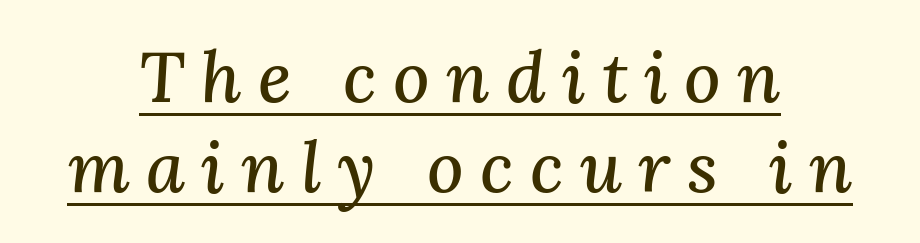
The image shows 71 px serif type, italic (leaning right); set centered, normal line spacing (1.27x), unusually wide letter spacing (+0.23 em), underlined; medium stroke contrast and a medium x-height.
